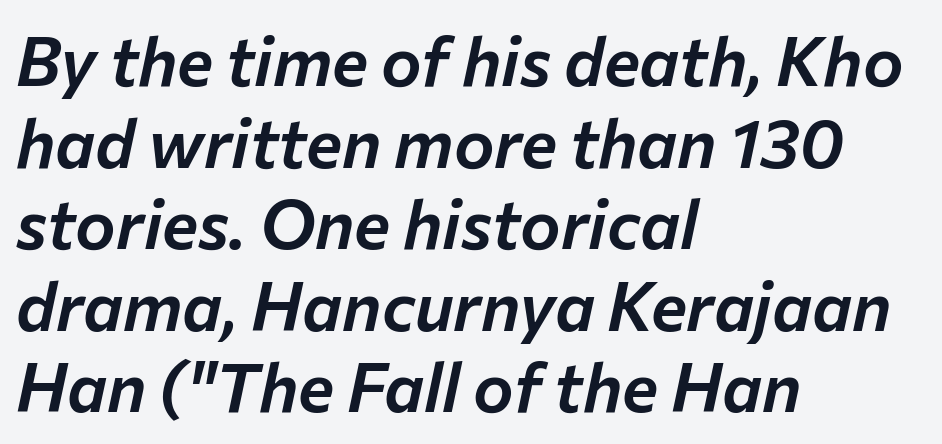
The passage shown is not underscored anywhere. Nothing unusual about the tracking: characters are spaced as the font intends. Italic? Definitely — the glyphs are oblique. The letters advance in unequal steps, a hallmark of proportional type. Casual observation: everything's shoved over to the left.
